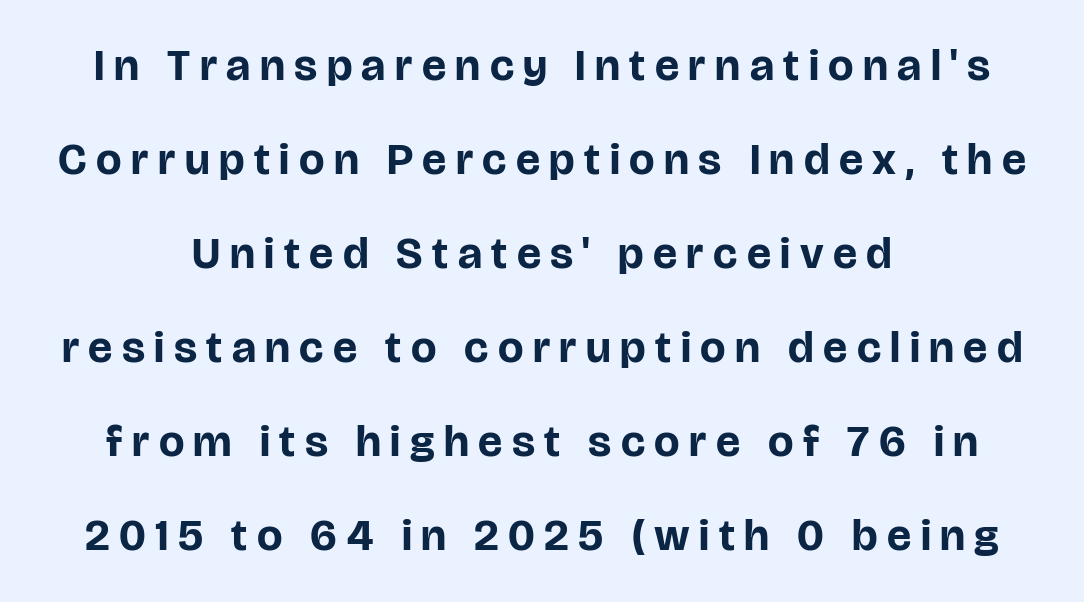
The image shows 45 px bold sans-serif type, upright; set centered, loose line spacing (2.09x), unusually wide letter spacing (+0.21 em), not underlined; low stroke contrast and a large x-height.
